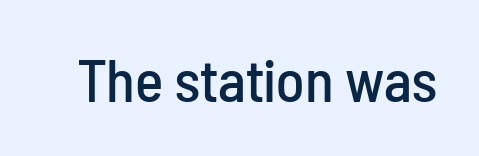
The letters advance in unequal steps, a hallmark of proportional type. This sample uses a sans-serif face. You can tell it's not italic because the verticals are truly vertical. Lines of text with bare space underneath. The letters sit at their default tracking, neither squeezed nor spread.
